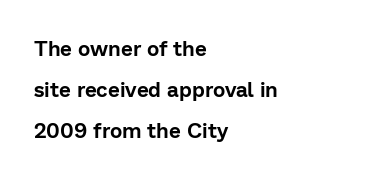
A great deal of white space separates one row of letters from the next. The passage shown is not underscored anywhere. Characters remain perfectly vertical along every line. Visually the block forms a straight wall on the left and a jagged coastline on the right.
